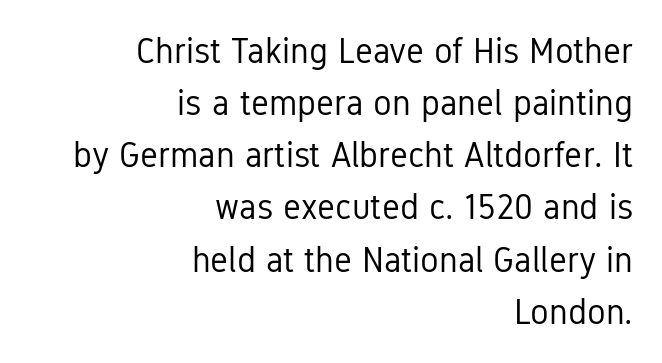
Q: Is the text bold? A: No.
Q: Is the text italic (slanted)? A: No, it is upright.
Q: Is the typeface a serif or a sans-serif typeface? A: Sans-serif.
Q: Is the text underlined? A: No.
Q: How is the paragraph aligned? A: Right-aligned.
Q: Is the spacing between letters normal or unusually wide? A: Normal.
Q: Is the spacing between lines tight, normal or loose? A: Normal.
Q: Width (condensed, normal, or wide)? A: Condensed.
Q: Stroke contrast? A: Low.
Q: x-height? A: Medium.
Q: Monospaced? A: No.
